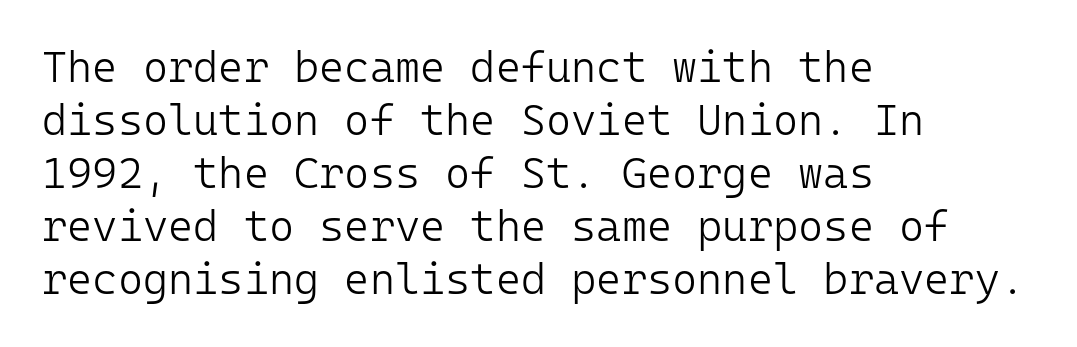
Q: Is the text bold? A: No.
Q: Is the text italic (slanted)? A: No, it is upright.
Q: Is the typeface a serif or a sans-serif typeface? A: Sans-serif.
Q: Is the text underlined? A: No.
Q: How is the paragraph aligned? A: Left-aligned.
Q: Is the spacing between letters normal or unusually wide? A: Normal.
Q: Width (condensed, normal, or wide)? A: Normal.
Q: Stroke contrast? A: Low.
Q: x-height? A: Medium.
Q: Monospaced? A: Yes.
